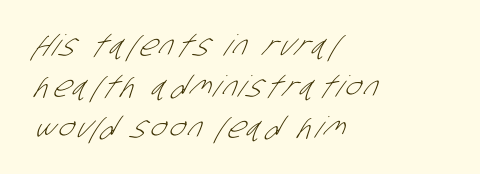
Q: Is the text bold? A: No.
Q: Is the typeface a serif or a sans-serif typeface? A: Sans-serif.
Q: Is the text underlined? A: No.
Q: How is the paragraph aligned? A: Left-aligned.
Q: Is the spacing between lines tight, normal or loose? A: Normal.
Q: Width (condensed, normal, or wide)? A: Condensed.
Q: Stroke contrast? A: Low.
Q: x-height? A: Large.
Q: Monospaced? A: No.
